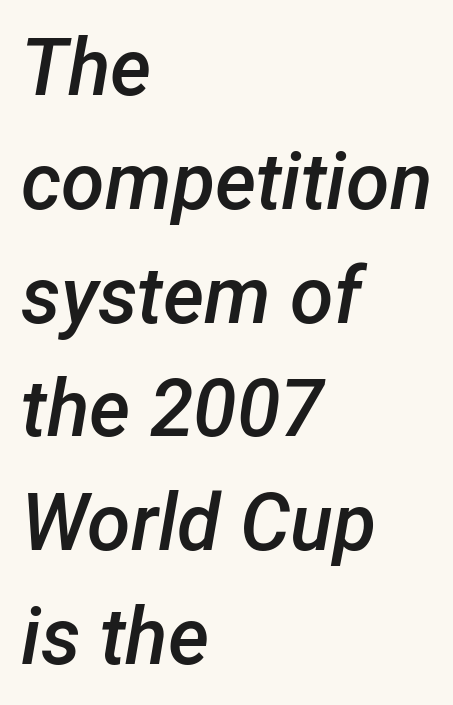
Q: Is the text bold? A: Semi-bold.
Q: Is the text italic (slanted)? A: Yes, it leans right by about 12 degrees.
Q: Is the text underlined? A: No.
Q: How is the paragraph aligned? A: Left-aligned.
Q: Is the spacing between letters normal or unusually wide? A: Normal.
Q: Is the spacing between lines tight, normal or loose? A: Normal.
Q: Width (condensed, normal, or wide)? A: Normal.
Q: Stroke contrast? A: Low.
Q: x-height? A: Medium.
Q: Monospaced? A: No.
